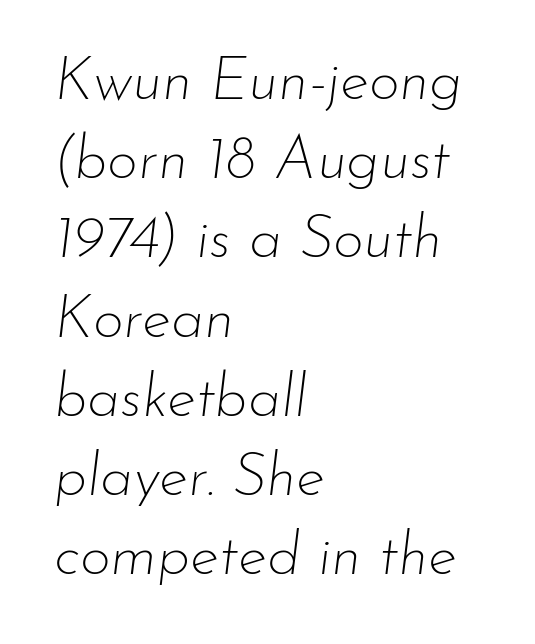
Q: Is the text bold? A: No.
Q: Is the text italic (slanted)? A: Yes, it leans right by about 7 degrees.
Q: Is the text underlined? A: No.
Q: How is the paragraph aligned? A: Left-aligned.
Q: Is the spacing between letters normal or unusually wide? A: Normal.
Q: Is the spacing between lines tight, normal or loose? A: Normal.
Q: Width (condensed, normal, or wide)? A: Normal.
Q: Stroke contrast? A: Low.
Q: x-height? A: Small.
Q: Monospaced? A: No.
